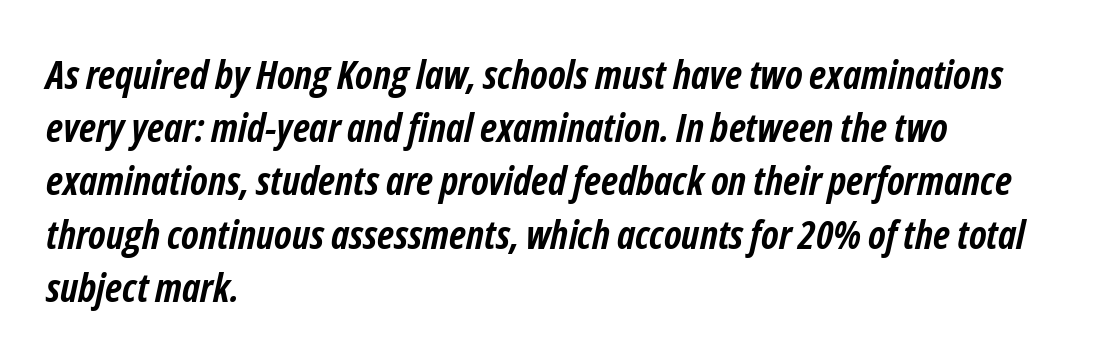
{"italic": "yes", "lean": "right", "slant_degrees": 12, "bold": "yes", "weight": "semibold", "width": "condensed", "stroke_contrast": "low", "x_height": "medium", "monospaced": "no", "underline": "no", "align": "left", "line_spacing": "normal", "line_spacing_ratio": 1.33, "letter_spacing": "normal", "letter_spacing_em": 0.0, "glyph_px": 40}
